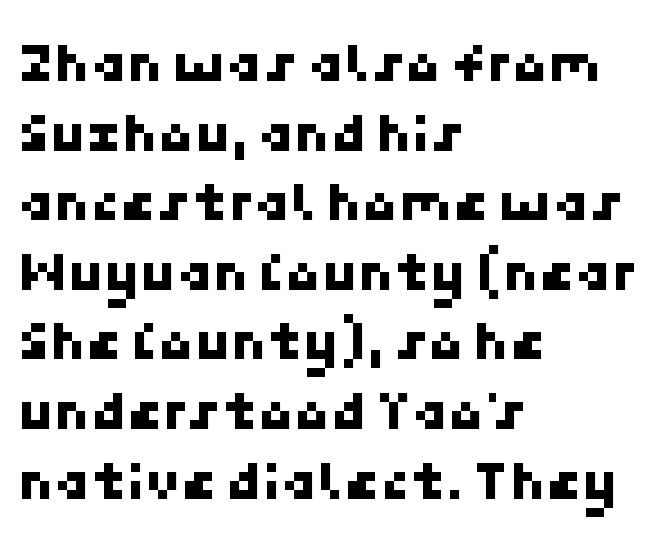
{"serif": "no", "width": "normal", "stroke_contrast": "low", "x_height": "medium", "underline": "no", "align": "left", "line_spacing_ratio": 1.2, "letter_spacing": "normal", "letter_spacing_em": 0.0, "glyph_px": 58}
